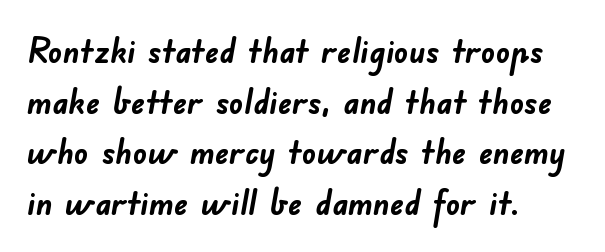
The image shows 35 px semibold sans-serif type; set left-aligned, normal line spacing (1.45x), normal letter spacing, not underlined; low stroke contrast and a small x-height.
